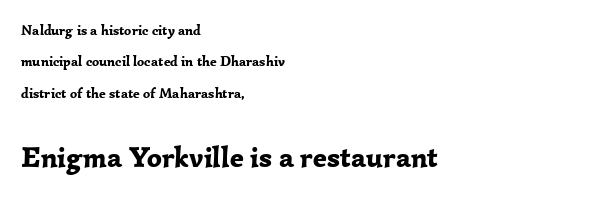
The image shows 29 px bold serif type, upright; set left-aligned, loose line spacing (2.25x), normal letter spacing, not underlined; the second (bottom) block is 2.07x larger; low stroke contrast and a medium x-height.
